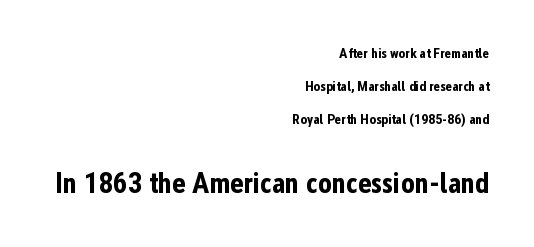
What weight is shown? A full bold with thick strokes. Characters follow at the spacing the type designer built in. Anything drawn beneath the words? Only blank space. The second block has been scaled up relative to the first.
